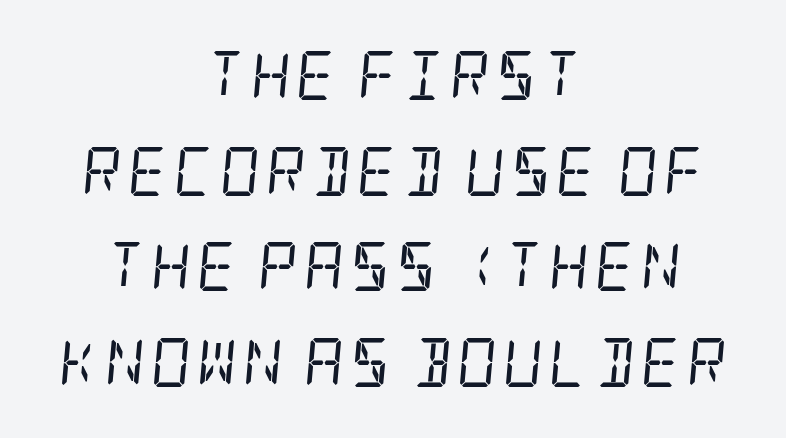
{"serif": "yes", "italic": "yes", "lean": "right", "slant_degrees": 5, "bold": "no", "weight": "regular", "width": "condensed", "stroke_contrast": "low", "x_height": "large", "underline": "no", "align": "center", "line_spacing": "loose", "line_spacing_ratio": 1.95, "glyph_px": 49}
